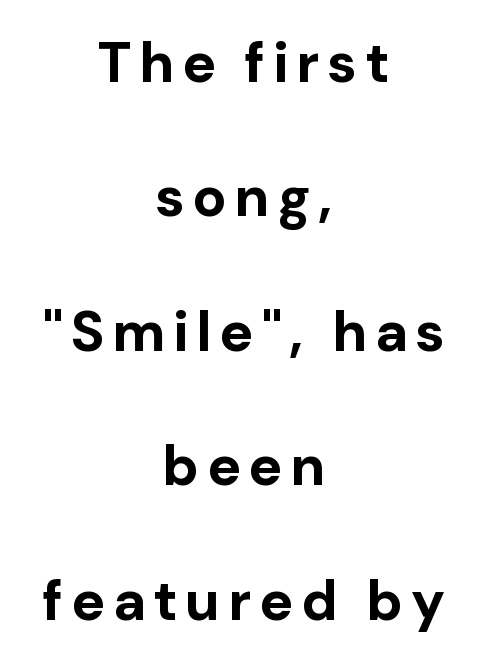
Whoever set this chose breathing room over compactness in the vertical rhythm. Layout note: lines centered. This rendering employs a face without finishing strokes, i.e., a sans-serif. These lines were composed using upright roman letters.
